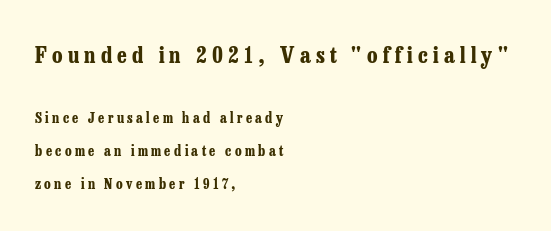
Q: Is the text bold? A: Yes.
Q: Is the text italic (slanted)? A: No, it is upright.
Q: Is the text underlined? A: No.
Q: How is the paragraph aligned? A: Left-aligned.
Q: Is the spacing between letters normal or unusually wide? A: Unusually wide.
Q: Is the spacing between lines tight, normal or loose? A: Loose.
Q: Which block of text is set in a larger size, the first (top) or the second (bottom)? A: The first (top) one.
